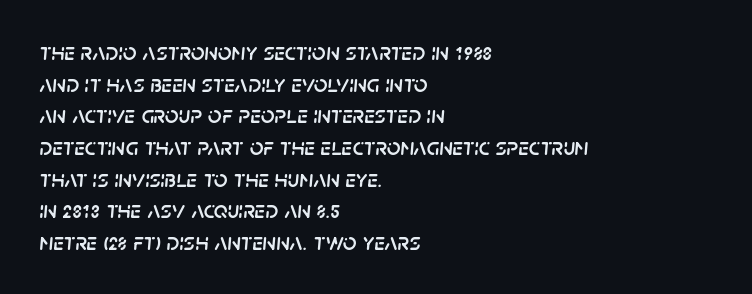
{"italic": "yes", "lean": "right", "slant_degrees": 5, "underline": "no", "align": "left", "line_spacing": "normal", "line_spacing_ratio": 1.32, "letter_spacing": "normal", "letter_spacing_em": 0.0, "glyph_px": 24}
